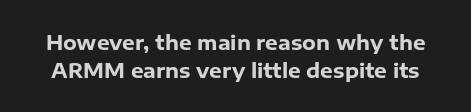
The words here are not underlined. Students, note that the glyphs here touch the page at normal intervals. These lines were composed using upright roman letters. Caption: bold face, heavy strokes.
